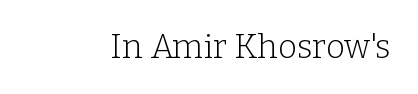
Q: Is the text bold? A: No.
Q: Is the text italic (slanted)? A: No, it is upright.
Q: Is the typeface a serif or a sans-serif typeface? A: Serif.
Q: Is the text underlined? A: No.
Q: Is the spacing between letters normal or unusually wide? A: Normal.
Q: Width (condensed, normal, or wide)? A: Normal.
Q: Stroke contrast? A: Low.
Q: x-height? A: Medium.
Q: Monospaced? A: No.
